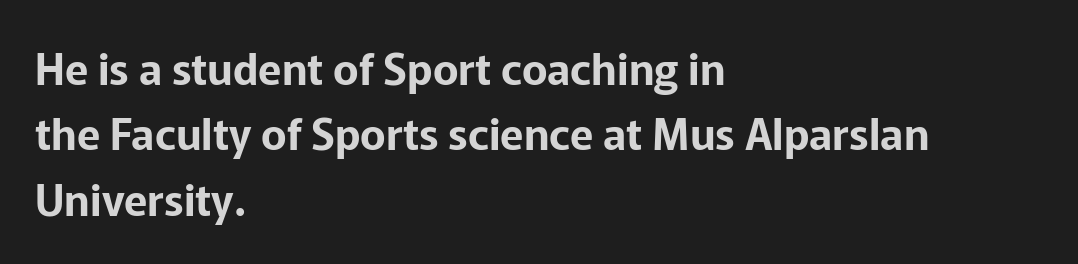
{"serif": "no", "italic": "no", "width": "normal", "stroke_contrast": "low", "x_height": "medium", "monospaced": "no", "underline": "no", "align": "left", "line_spacing": "normal", "line_spacing_ratio": 1.52, "letter_spacing": "normal", "letter_spacing_em": 0.0, "glyph_px": 43}
